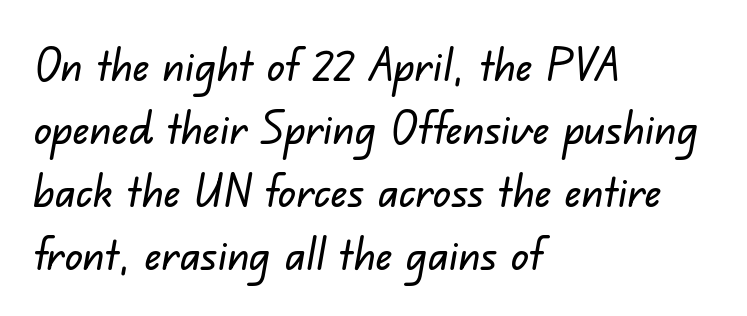
{"serif": "no", "width": "normal", "stroke_contrast": "low", "x_height": "small", "monospaced": "no", "underline": "no", "align": "left", "line_spacing": "normal", "line_spacing_ratio": 1.4, "letter_spacing": "normal", "letter_spacing_em": 0.0, "glyph_px": 45}
